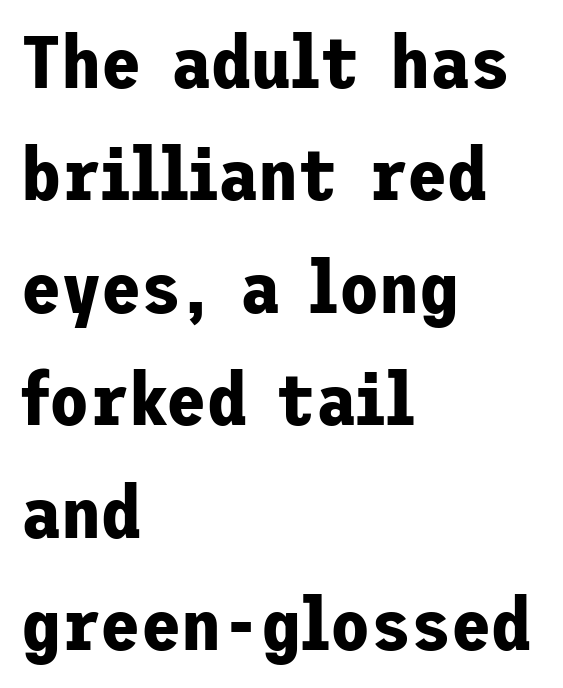
{"serif": "no", "italic": "no", "bold": "yes", "weight": "bold", "width": "normal", "stroke_contrast": "low", "x_height": "medium", "underline": "no", "align": "left", "line_spacing": "normal", "line_spacing_ratio": 1.54, "letter_spacing": "normal", "letter_spacing_em": 0.0, "glyph_px": 73}
